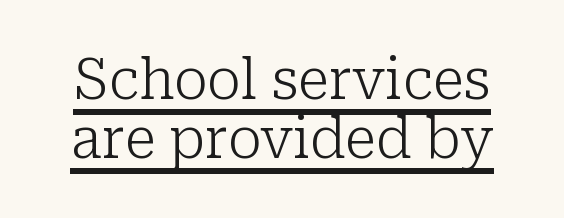
Q: Is the text bold? A: No.
Q: Is the text italic (slanted)? A: No, it is upright.
Q: Is the typeface a serif or a sans-serif typeface? A: Serif.
Q: Is the text underlined? A: Yes.
Q: Is the spacing between letters normal or unusually wide? A: Normal.
Q: Is the spacing between lines tight, normal or loose? A: Tight.
Q: Width (condensed, normal, or wide)? A: Normal.
Q: Stroke contrast? A: Low.
Q: x-height? A: Medium.
Q: Monospaced? A: No.
